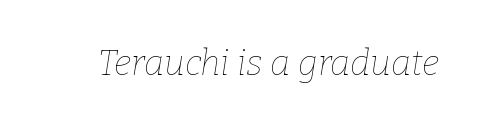
{"italic": "yes", "lean": "right", "slant_degrees": 9, "bold": "no", "weight": "thin", "width": "normal", "stroke_contrast": "low", "x_height": "medium", "monospaced": "no", "underline": "no", "letter_spacing": "normal", "letter_spacing_em": 0.0, "glyph_px": 35}
